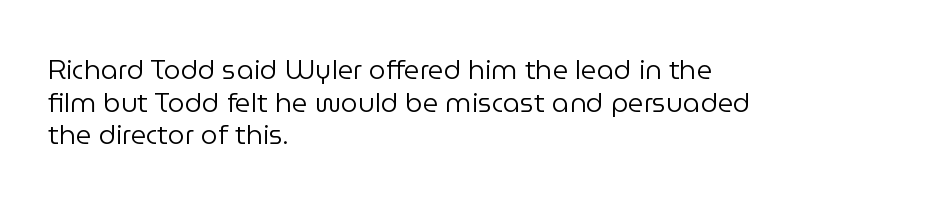
What stands out about the letter spacing? Nothing — it is the standard amount. This is not heavy type; no bold has been used. Just letters on the line, the space beneath them empty. Notice how the stems are strictly vertical — no italics here. This rendering uses left alignment, leaving the right contour irregular.
